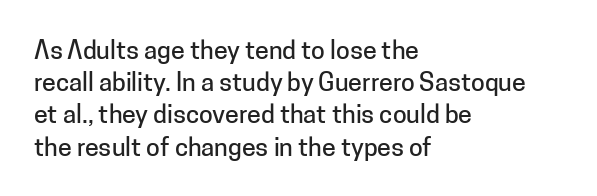
{"italic": "no", "underline": "no", "align": "left", "line_spacing": "normal", "line_spacing_ratio": 1.29, "letter_spacing": "normal", "letter_spacing_em": 0.0, "glyph_px": 25}
